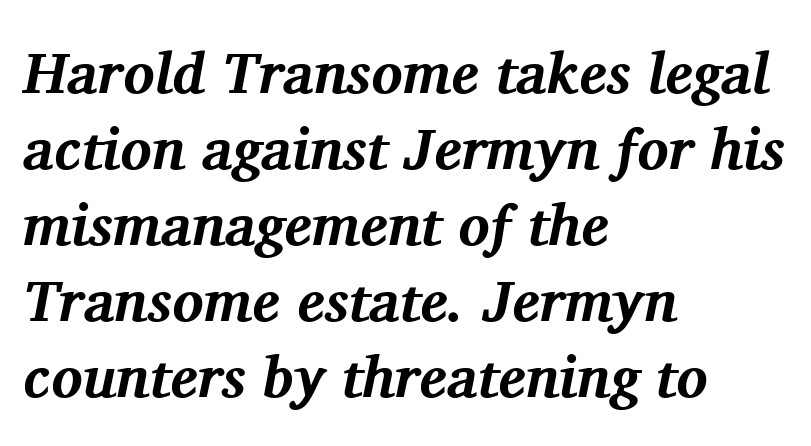
Q: Is the text bold? A: Yes.
Q: Is the text italic (slanted)? A: Yes, it leans right by about 11 degrees.
Q: Is the typeface a serif or a sans-serif typeface? A: Serif.
Q: Is the text underlined? A: No.
Q: How is the paragraph aligned? A: Left-aligned.
Q: Is the spacing between letters normal or unusually wide? A: Normal.
Q: Is the spacing between lines tight, normal or loose? A: Normal.
Q: Width (condensed, normal, or wide)? A: Normal.
Q: Stroke contrast? A: Medium.
Q: x-height? A: Medium.
Q: Monospaced? A: No.
